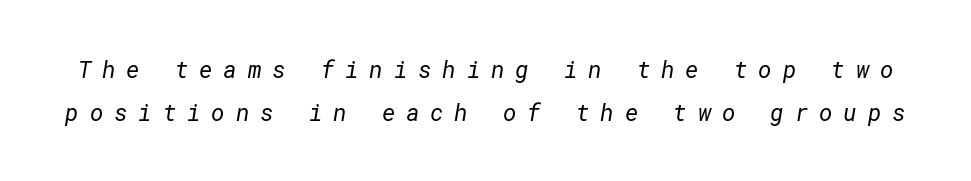
Q: Is the text bold? A: No.
Q: Is the text underlined? A: No.
Q: Is the spacing between letters normal or unusually wide? A: Unusually wide.
